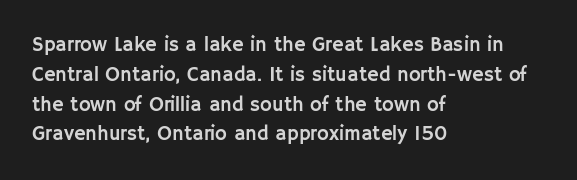
Notice how descenders clear the ascenders below comfortably — that's standard leading. In terms of letterspacing, this is plain default setting. Descender tails drop into unmarked territory. Layout note: lines flush left. The typography opts for an upright posture over an oblique one.
